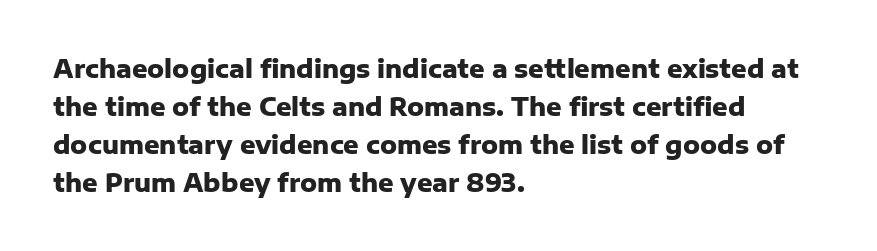
The space between consecutive lines is moderate. Alignment: flush left. The passage shown is not underscored anywhere. The type is set solid horizontally, with unmodified tracking. The characters look thick and weighty, a clear bold. Unlike italic type, these characters show no tilt at all.
